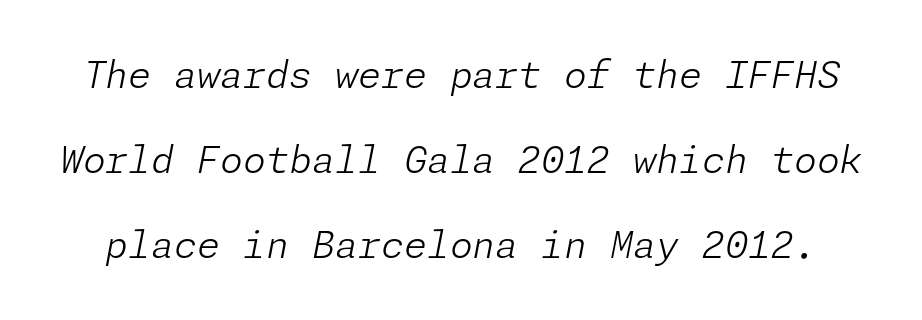
{"italic": "yes", "lean": "right", "slant_degrees": 11, "bold": "no", "weight": "light", "width": "normal", "stroke_contrast": "low", "x_height": "medium", "underline": "no", "line_spacing": "loose", "line_spacing_ratio": 2.3, "letter_spacing": "normal", "letter_spacing_em": 0.0, "glyph_px": 37}
